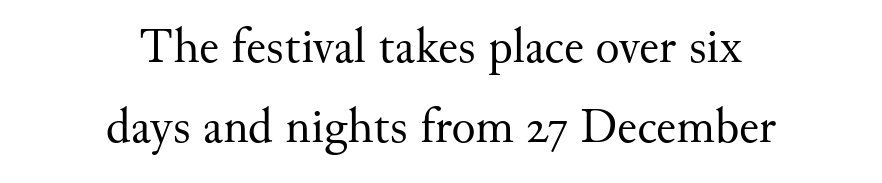
This sample has the flowing, uneven cadence of proportional lettering. Regular leading. Does the copy run flush right? No — it is centered line by line. Tracking value appears to be zero — textbook default spacing. Vertical strokes here are truly vertical.
